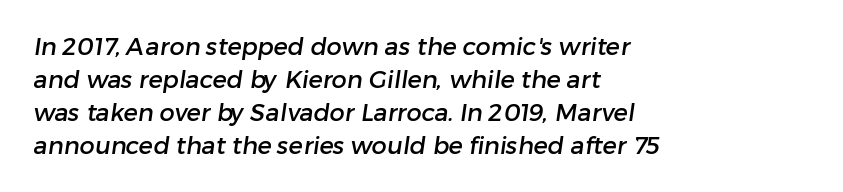
Q: Is the text underlined? A: No.
Q: How is the paragraph aligned? A: Left-aligned.
Q: Is the spacing between letters normal or unusually wide? A: Normal.
Q: Is the spacing between lines tight, normal or loose? A: Normal.
